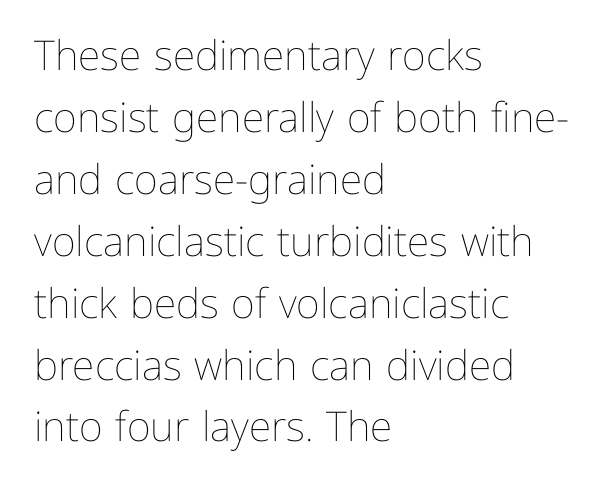
The image shows 41 px thin type, upright; set left-aligned, normal line spacing (1.51x), normal letter spacing, not underlined; low stroke contrast and a medium x-height.
